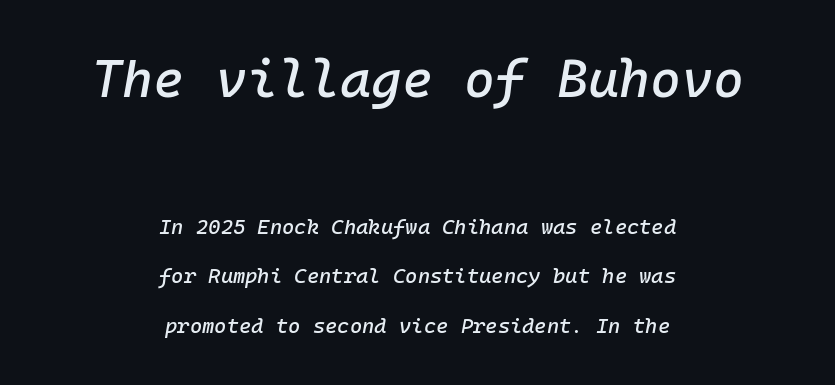
Q: Is the text italic (slanted)? A: Yes, it leans right by about 10 degrees.
Q: Is the text underlined? A: No.
Q: How is the paragraph aligned? A: Centered.
Q: Is the spacing between letters normal or unusually wide? A: Normal.
Q: Is the spacing between lines tight, normal or loose? A: Loose.
Q: Which block of text is set in a larger size, the first (top) or the second (bottom)? A: The first (top) one.
Q: Width (condensed, normal, or wide)? A: Normal.
Q: Stroke contrast? A: Low.
Q: x-height? A: Medium.
Q: Monospaced? A: Yes.
